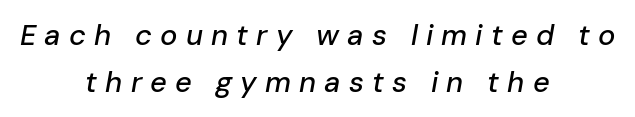
The gap between lines stays unmarked. Tracking here is generous; glyphs stand well apart from one another. Character widths vary here, with narrow letters taking less room than wide ones. These lines are centered, leaving both edges ragged.
